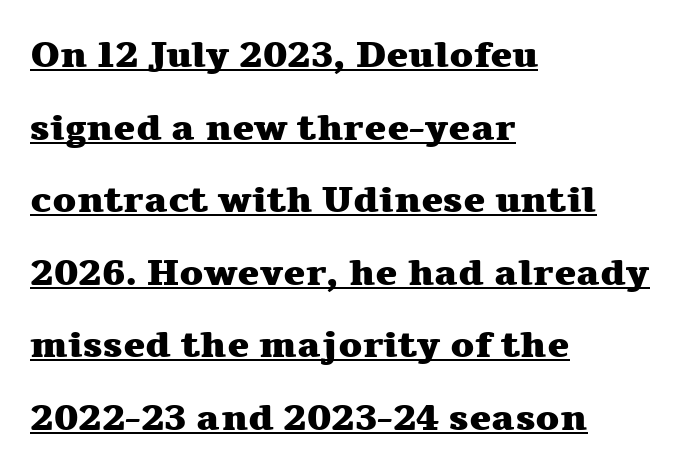
The image shows 37 px heavy, wide serif type, upright; set left-aligned, loose line spacing (1.96x), normal letter spacing, underlined; medium stroke contrast and a medium x-height.
